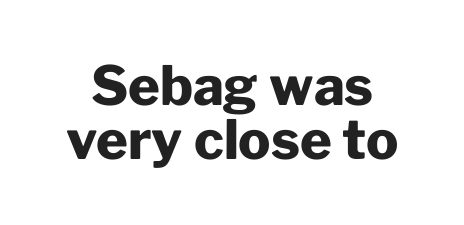
{"serif": "no", "italic": "no", "bold": "yes", "weight": "heavy", "width": "normal", "stroke_contrast": "low", "x_height": "medium", "monospaced": "no", "underline": "no", "line_spacing": "tight", "line_spacing_ratio": 1.0, "letter_spacing": "normal", "letter_spacing_em": 0.0, "glyph_px": 54}
